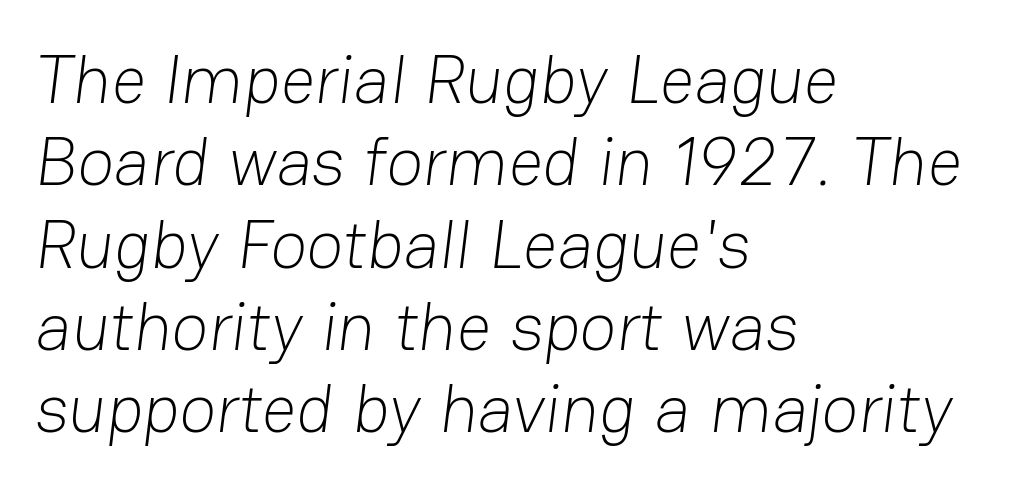
The image shows 68 px light sans-serif type; set left-aligned, line spacing 1.21x, normal letter spacing, not underlined; low stroke contrast and a medium x-height.
